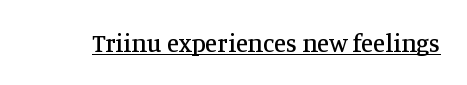
The image shows 25 px text type, upright; set normal letter spacing, underlined.
